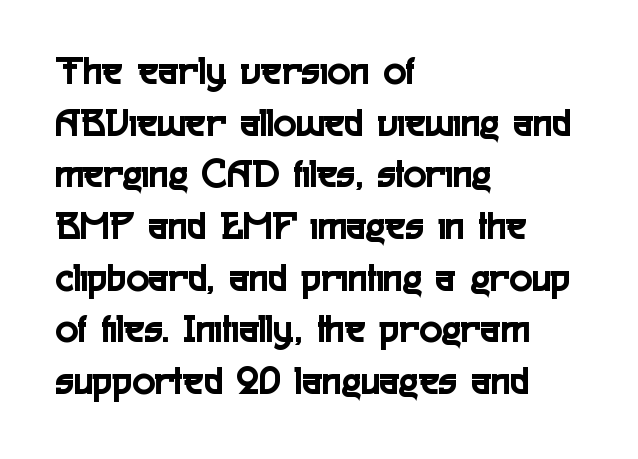
{"serif": "no", "italic": "no", "width": "condensed", "x_height": "medium", "monospaced": "no", "underline": "no", "align": "left", "line_spacing_ratio": 1.23, "letter_spacing": "normal", "letter_spacing_em": 0.0, "glyph_px": 42}
